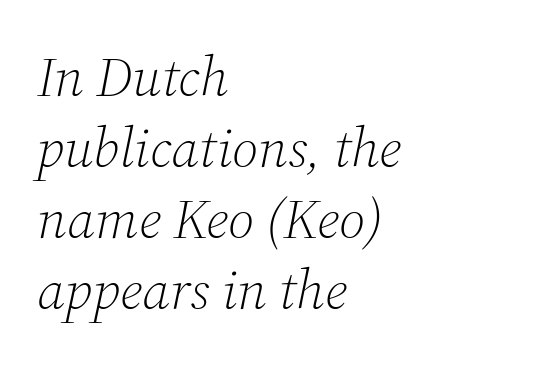
Bold? No — there's no thickening of the strokes. The text block is weighted toward the left margin, trailing off unevenly rightward. You could call the tracking neutral — neither tight nor loose. Think of a printed novel: that variable character pitch is what you see here.
